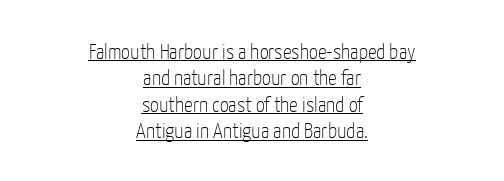
The weight tops out at a normal text grade. The compositor balanced each line on the midline. Tracking here is standard; glyphs follow each other at the usual distance. Has an underline been added? It has. Quick note: not italic, upright.
